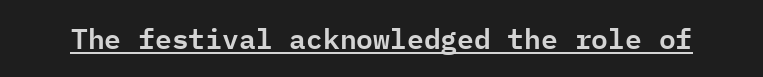
{"serif": "no", "italic": "no", "width": "normal", "stroke_contrast": "low", "x_height": "medium", "monospaced": "yes", "underline": "yes", "letter_spacing": "normal", "letter_spacing_em": 0.0, "glyph_px": 28}
